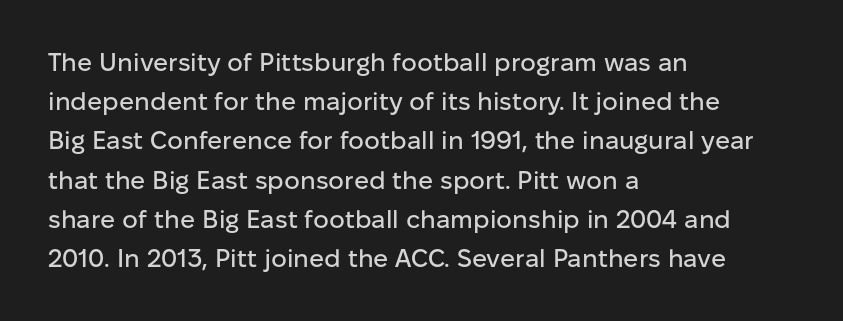
The foot of each line stays bare and open. Upright lettering throughout. Characters follow at the spacing the type designer built in. Line spacing here is normal.
